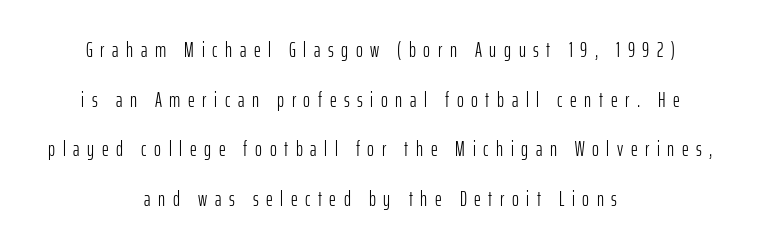
Counters stay open thanks to moderate or lighter strokes. A roman cut, with each character standing at attention. Quick note: underline off. Where is the straight margin? There isn't one; the lines are centered. A typesetter would call this heavily tracked-out type. Quick note: interline space is abundant.
